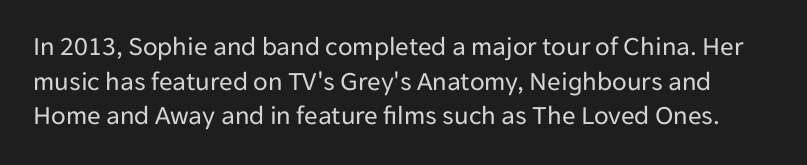
Q: Is the text bold? A: No.
Q: Is the text italic (slanted)? A: No, it is upright.
Q: Is the text underlined? A: No.
Q: Is the spacing between letters normal or unusually wide? A: Normal.
Q: Is the spacing between lines tight, normal or loose? A: Normal.
